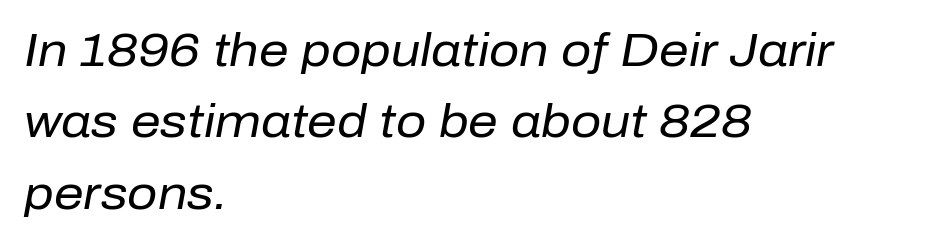
The image shows 47 px regular-weight type, italic (leaning right); set left-aligned, normal line spacing (1.52x), normal letter spacing, not underlined; low stroke contrast and a medium x-height.
